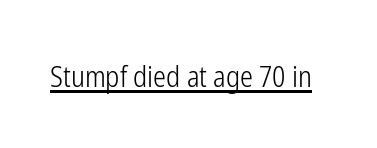
Q: Is the text bold? A: No.
Q: Is the text italic (slanted)? A: No, it is upright.
Q: Is the typeface a serif or a sans-serif typeface? A: Sans-serif.
Q: Is the text underlined? A: Yes.
Q: Is the spacing between letters normal or unusually wide? A: Normal.
Q: Width (condensed, normal, or wide)? A: Condensed.
Q: Stroke contrast? A: Low.
Q: x-height? A: Medium.
Q: Monospaced? A: No.
